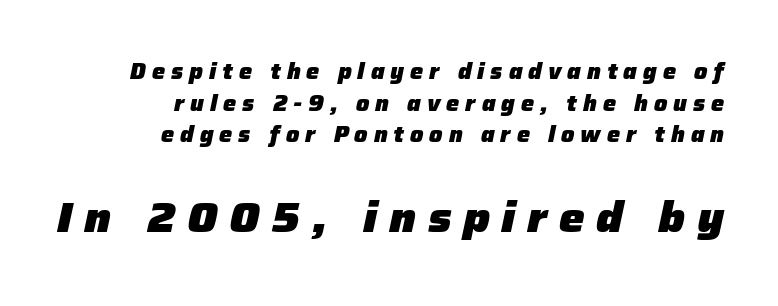
{"italic": "yes", "lean": "right", "slant_degrees": 12, "bold": "yes", "weight": "heavy", "width": "normal", "stroke_contrast": "low", "x_height": "medium", "monospaced": "no", "underline": "no", "align": "right", "line_spacing": "normal", "line_spacing_ratio": 1.44, "letter_spacing": "wide", "letter_spacing_em": 0.27, "larger_block": "second", "size_ratio": 1.95, "glyph_px": 43}
